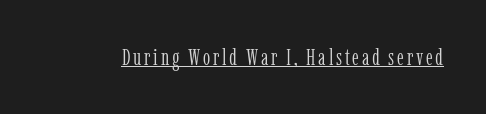
The image shows 23 px text type, upright; set underlined.
